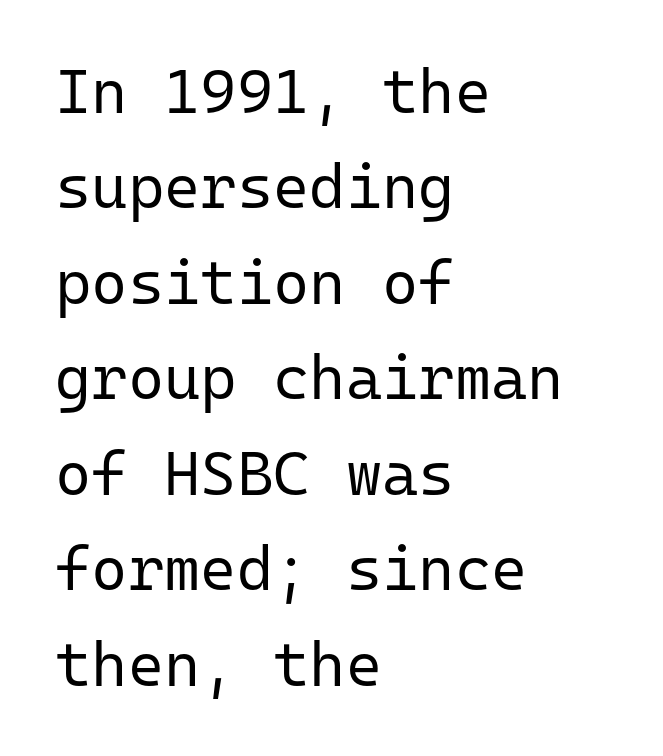
The image shows 62 px regular-weight sans-serif type, upright, monospaced; set left-aligned, normal line spacing (1.54x), normal letter spacing, not underlined; low stroke contrast and a medium x-height.
